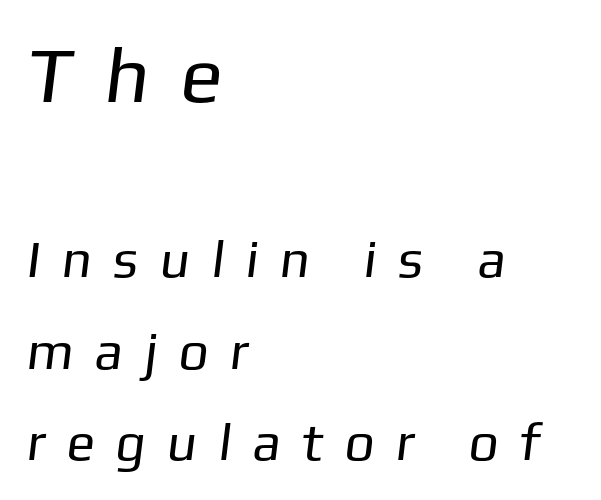
{"serif": "no", "bold": "no", "weight": "regular", "width": "normal", "stroke_contrast": "low", "x_height": "medium", "monospaced": "no", "underline": "no", "align": "left", "line_spacing_ratio": 1.73, "letter_spacing": "wide", "letter_spacing_em": 0.47, "larger_block": "first", "size_ratio": 1.49, "glyph_px": 79}
